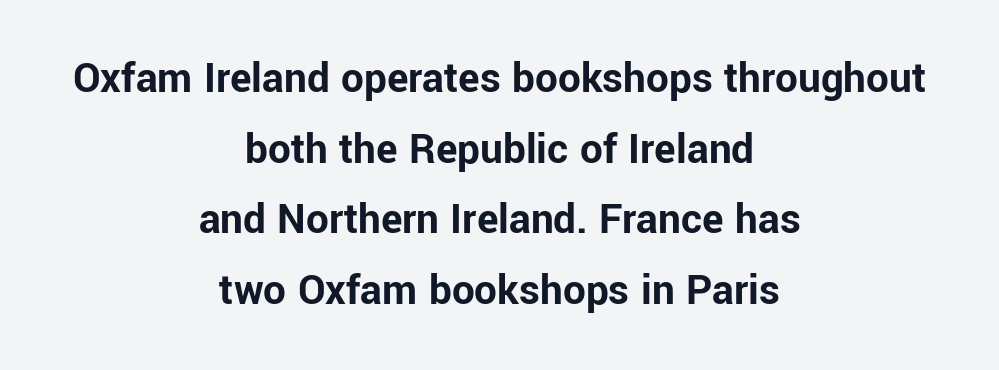
Ordinary non-slanted type is in use. The whitespace from short lines is split evenly between both sides. Nothing sits at the stroke ends, so this counts as sans-serif. Check the space under the baseline: it is left empty.
